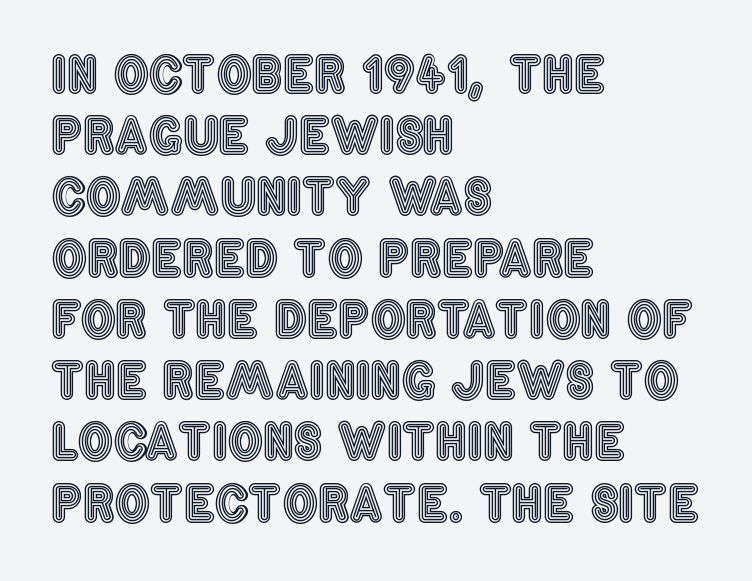
{"italic": "no", "width": "condensed", "x_height": "large", "monospaced": "no", "underline": "no", "align": "left", "line_spacing": "normal", "line_spacing_ratio": 1.25, "letter_spacing": "normal", "letter_spacing_em": 0.0, "glyph_px": 49}
